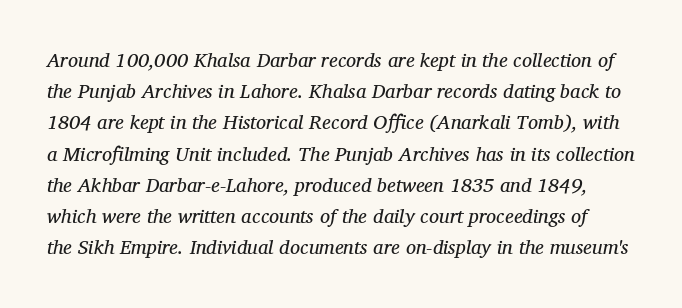
A typesetter would call this zero additional tracking. Slant detected: the letters are inclined. If you measured baseline to baseline, you'd find a middling distance. A clean baseline with only descenders dipping below it.
